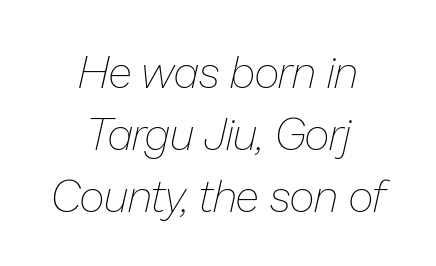
Typeset on center — no edge is straight. Think of a printed novel: that variable character pitch is what you see here. There's an unmistakable incline to the writing here. Nobody touched the tracking dial on this one. The strip under each line holds only bare page. Vertically, the passage feels balanced, rows spaced as you'd expect.
